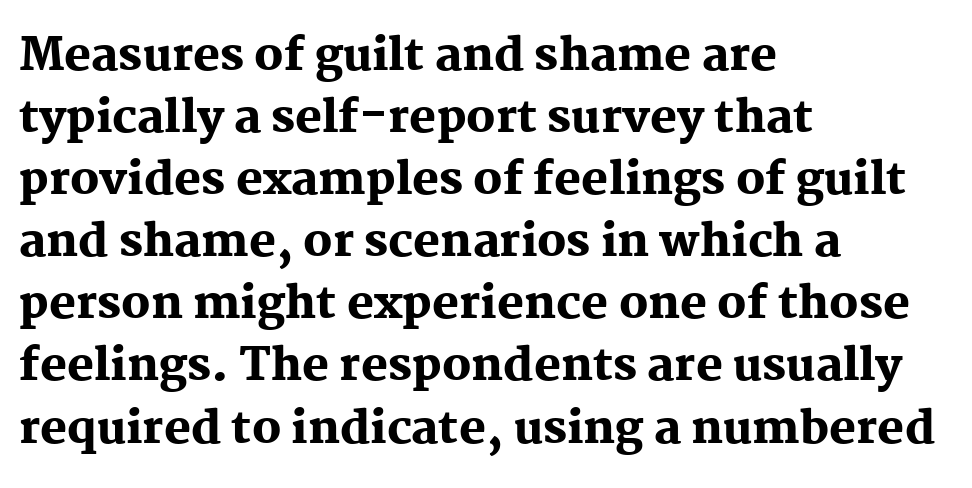
{"serif": "yes", "italic": "no", "bold": "yes", "weight": "heavy", "width": "normal", "stroke_contrast": "medium", "x_height": "medium", "monospaced": "no", "underline": "no", "align": "left", "line_spacing": "normal", "line_spacing_ratio": 1.38, "letter_spacing": "normal", "letter_spacing_em": 0.0, "glyph_px": 45}
